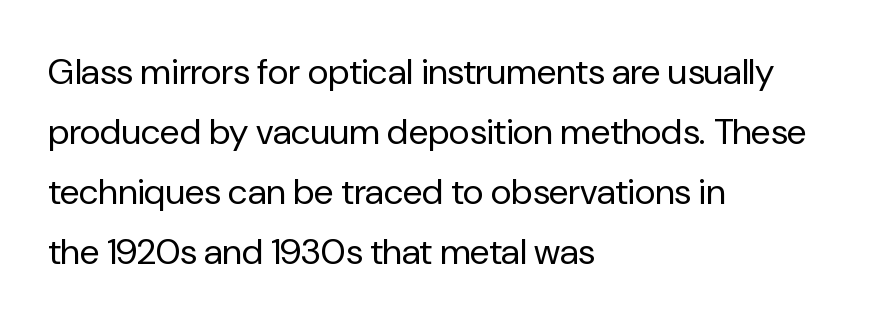
The image shows 36 px regular-weight sans-serif type, upright; set left-aligned, normal line spacing (1.67x), normal letter spacing, not underlined; low stroke contrast and a medium x-height.
